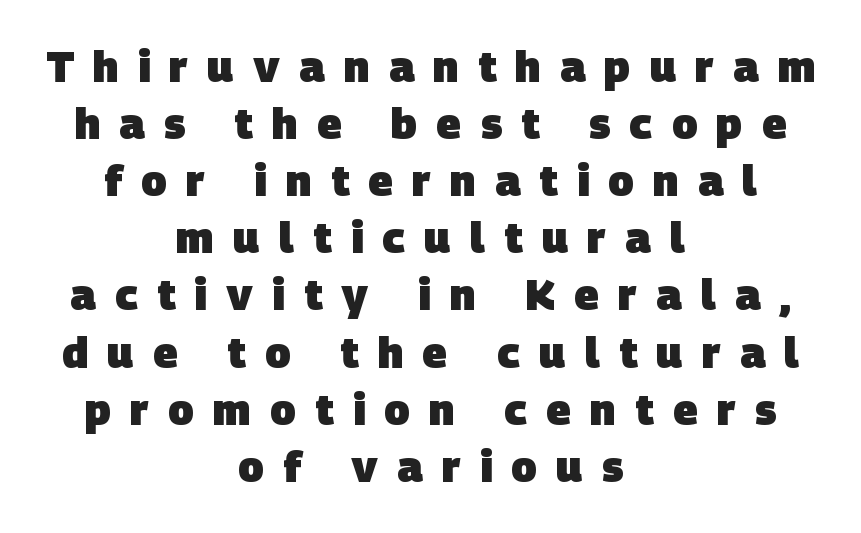
The image shows 42 px heavy sans-serif type; set centered, normal line spacing (1.36x), unusually wide letter spacing (+0.46 em), not underlined; low stroke contrast and a large x-height.
